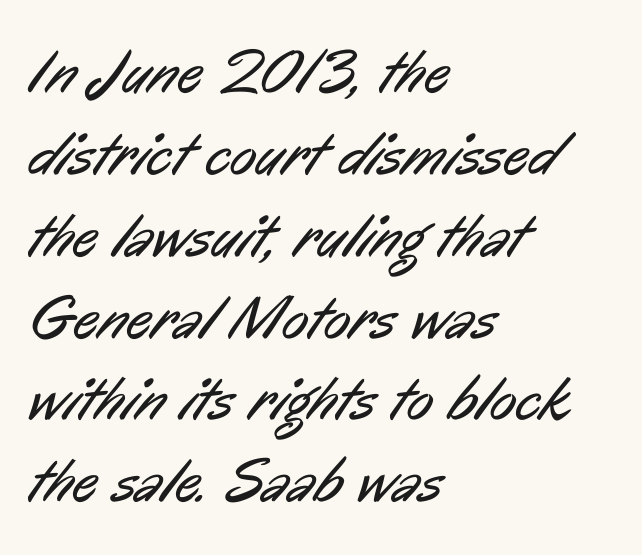
The image shows 62 px regular-weight, condensed sans-serif type; set left-aligned, normal line spacing (1.32x), normal letter spacing, not underlined; low stroke contrast and a medium x-height.
